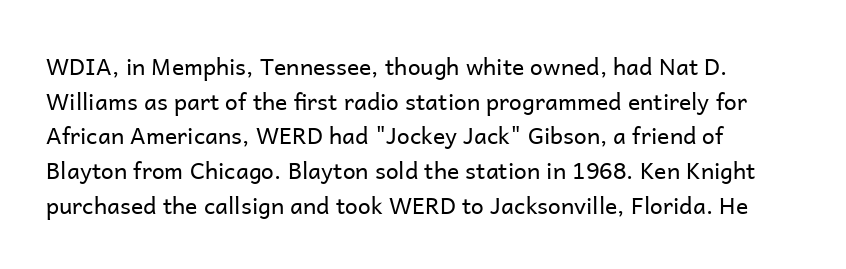
{"italic": "no", "bold": "no", "underline": "no", "align": "left", "line_spacing": "normal", "line_spacing_ratio": 1.51, "letter_spacing": "normal", "letter_spacing_em": 0.0, "glyph_px": 23}
